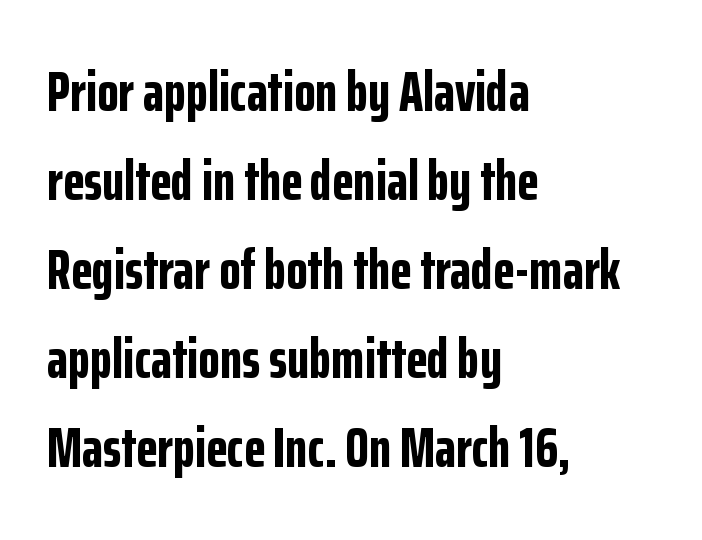
The letters advance in unequal steps, a hallmark of proportional type. The text was rendered using a sans face with plain stroke endings. Thick stems and heavy bowls — unmistakably bold. There is no visible air inserted between adjacent glyphs. Just letters on the line, the space beneath them empty. A student would call this left alignment; a typographer would say flush left, rag right.
